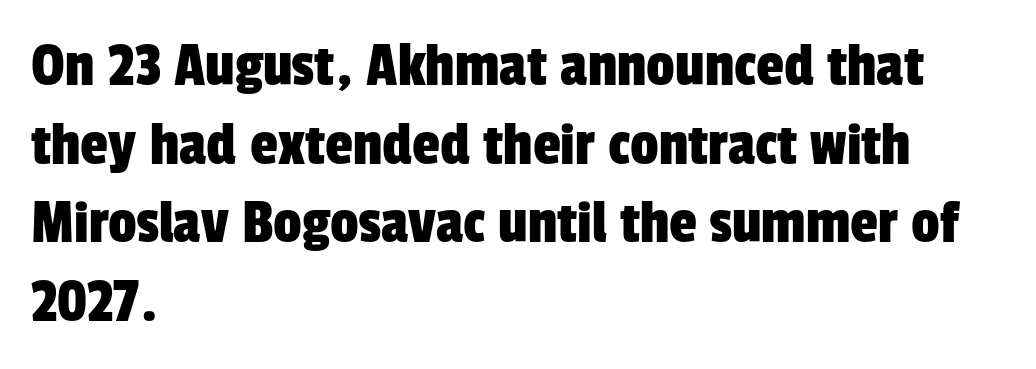
{"serif": "no", "width": "condensed", "stroke_contrast": "low", "x_height": "medium", "monospaced": "no", "underline": "no", "align": "left", "line_spacing": "normal", "line_spacing_ratio": 1.25, "letter_spacing": "normal", "letter_spacing_em": 0.0, "glyph_px": 63}
